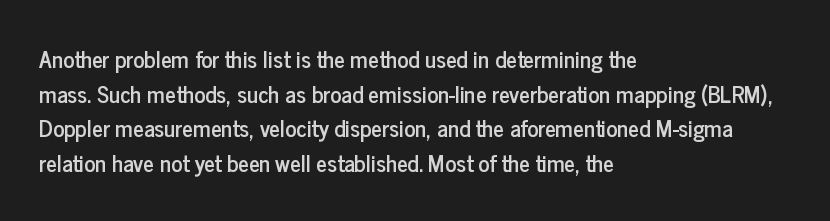
Students, observe: this is what conventionally led text looks like. Has an underline been added? It has not. Words appear dense and cohesive because spacing is normal. If you drew a ruler down the left edge, every line would touch it.
